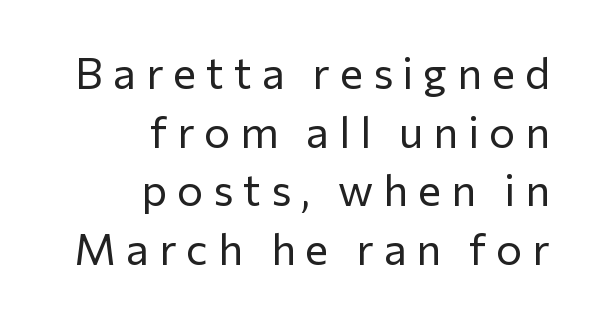
Q: Is the text bold? A: No.
Q: Is the text italic (slanted)? A: No, it is upright.
Q: Is the typeface a serif or a sans-serif typeface? A: Sans-serif.
Q: Is the text underlined? A: No.
Q: How is the paragraph aligned? A: Right-aligned.
Q: Is the spacing between letters normal or unusually wide? A: Unusually wide.
Q: Is the spacing between lines tight, normal or loose? A: Normal.
Q: Width (condensed, normal, or wide)? A: Normal.
Q: Stroke contrast? A: Low.
Q: x-height? A: Medium.
Q: Monospaced? A: No.
